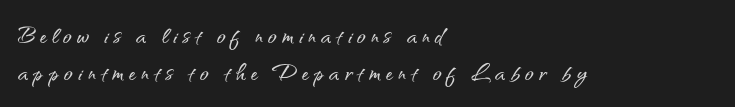
{"serif": "no", "width": "normal", "stroke_contrast": "medium", "x_height": "small", "monospaced": "no", "underline": "no", "align": "left", "line_spacing": "normal", "line_spacing_ratio": 1.29, "glyph_px": 29}
